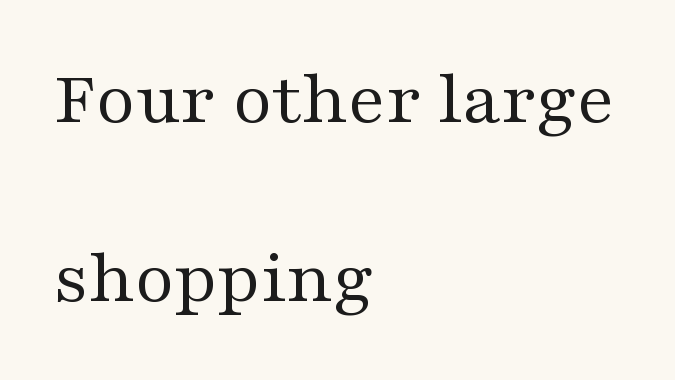
Q: Is the text bold? A: No.
Q: Is the text italic (slanted)? A: No, it is upright.
Q: Is the typeface a serif or a sans-serif typeface? A: Serif.
Q: Is the text underlined? A: No.
Q: How is the paragraph aligned? A: Left-aligned.
Q: Is the spacing between letters normal or unusually wide? A: Normal.
Q: Is the spacing between lines tight, normal or loose? A: Loose.
Q: Width (condensed, normal, or wide)? A: Wide.
Q: Stroke contrast? A: Medium.
Q: x-height? A: Medium.
Q: Monospaced? A: No.
